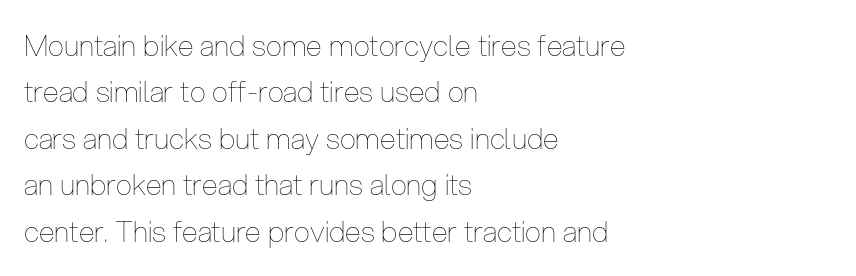
Q: Is the text bold? A: No.
Q: Is the text italic (slanted)? A: No, it is upright.
Q: Is the text underlined? A: No.
Q: How is the paragraph aligned? A: Left-aligned.
Q: Is the spacing between letters normal or unusually wide? A: Normal.
Q: Is the spacing between lines tight, normal or loose? A: Normal.
Q: Width (condensed, normal, or wide)? A: Condensed.
Q: Stroke contrast? A: Low.
Q: x-height? A: Medium.
Q: Monospaced? A: No.
